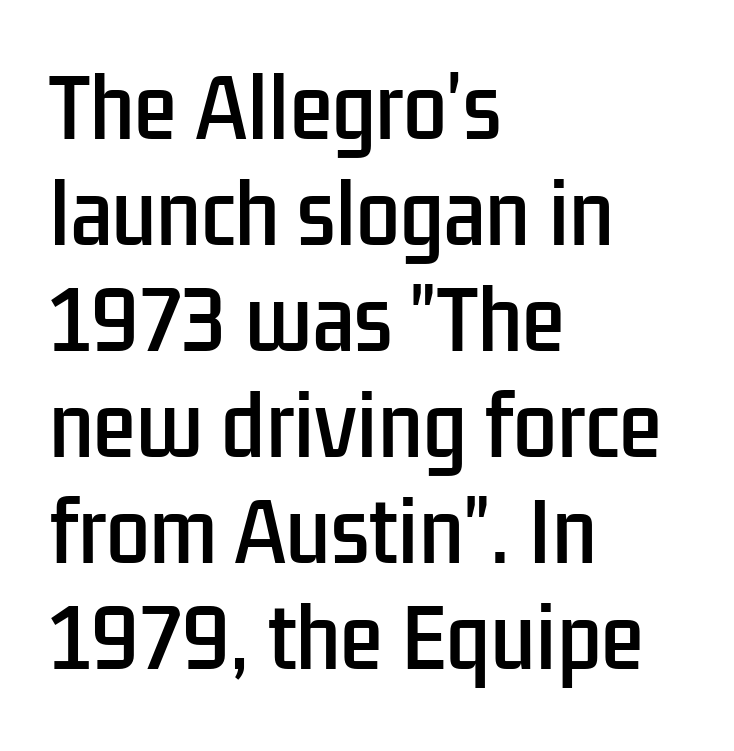
Q: Is the text italic (slanted)? A: No, it is upright.
Q: Is the typeface a serif or a sans-serif typeface? A: Sans-serif.
Q: Is the text underlined? A: No.
Q: How is the paragraph aligned? A: Left-aligned.
Q: Is the spacing between letters normal or unusually wide? A: Normal.
Q: Is the spacing between lines tight, normal or loose? A: Normal.
Q: Width (condensed, normal, or wide)? A: Condensed.
Q: Stroke contrast? A: Low.
Q: x-height? A: Medium.
Q: Monospaced? A: No.
